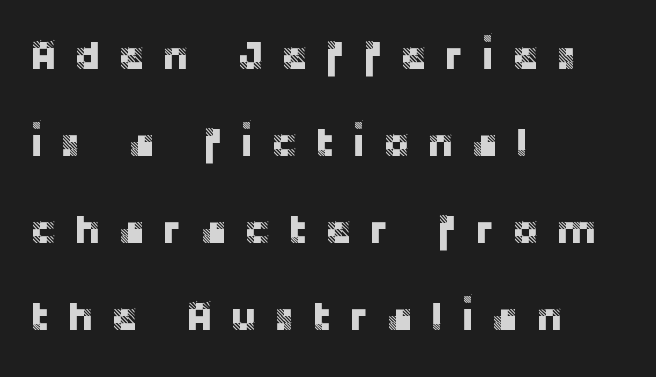
The gap between lines stays unmarked. A typesetter would call this leading open, well beyond the default. You could not count columns in this text — the font is proportionally spaced. The font family rendered here belongs to the sans-serif group. No italicization has been applied; the sample stays upright. Reading down the block, your eye returns to a fixed left position each line.
